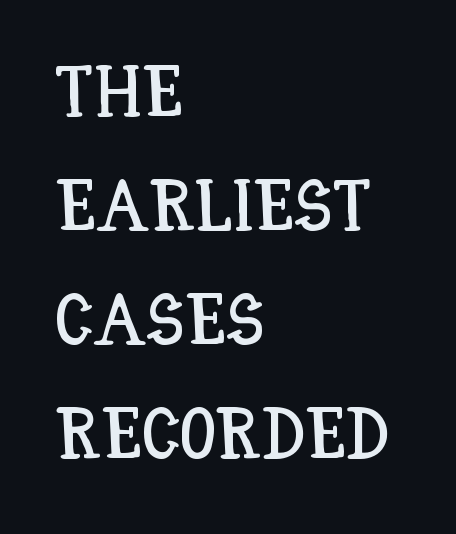
{"italic": "no", "width": "condensed", "stroke_contrast": "low", "x_height": "large", "monospaced": "no", "underline": "no", "align": "left", "line_spacing": "normal", "line_spacing_ratio": 1.56, "letter_spacing": "normal", "letter_spacing_em": 0.0, "glyph_px": 73}
